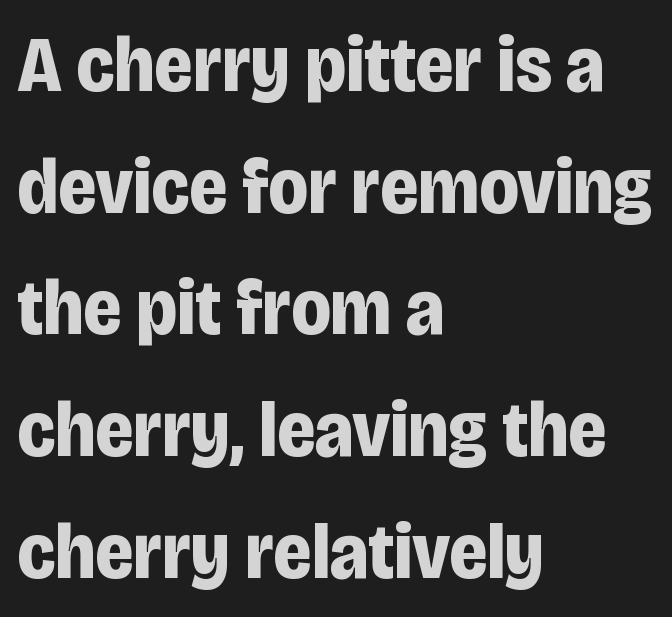
The image shows 79 px bold, condensed sans-serif type, upright; set left-aligned, normal line spacing (1.54x), normal letter spacing, not underlined; low stroke contrast and a large x-height.
